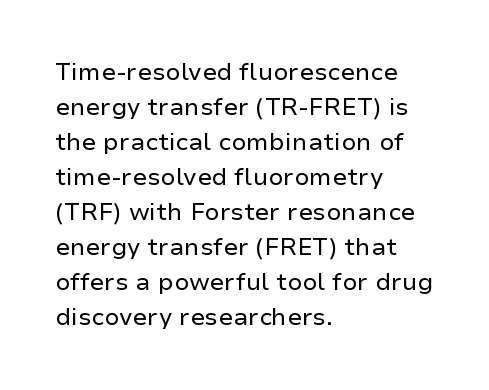
{"italic": "no", "bold": "no", "underline": "no", "align": "left", "line_spacing": "normal", "line_spacing_ratio": 1.46, "letter_spacing": "normal", "letter_spacing_em": 0.0, "glyph_px": 24}
